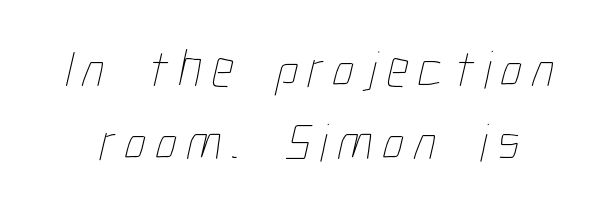
Q: Is the text bold? A: No.
Q: Is the text underlined? A: No.
Q: Is the spacing between lines tight, normal or loose? A: Normal.
Q: Width (condensed, normal, or wide)? A: Condensed.
Q: Stroke contrast? A: Low.
Q: x-height? A: Medium.
Q: Monospaced? A: No.
